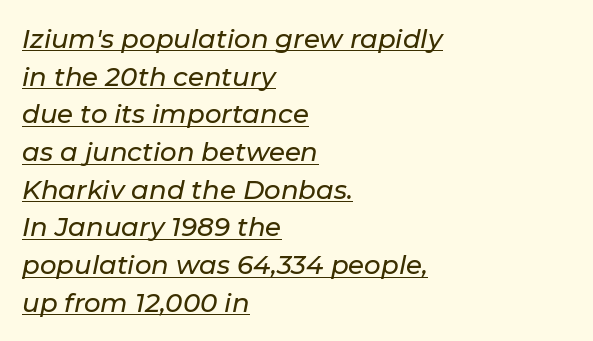
The image shows 26 px text type, italic (leaning right); set left-aligned, normal line spacing (1.45x), normal letter spacing, underlined.
